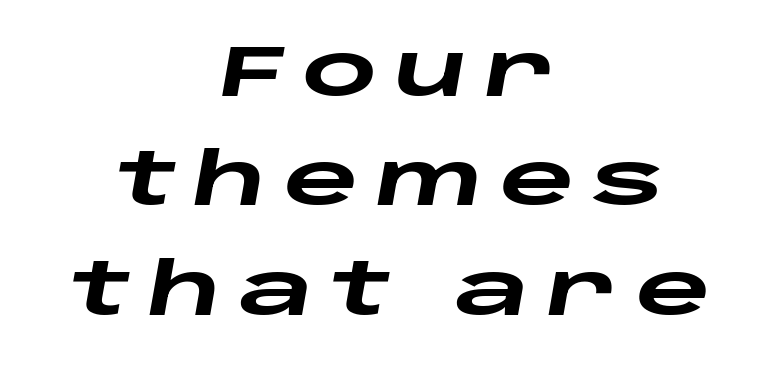
Q: Is the text bold? A: Yes.
Q: Is the text italic (slanted)? A: Yes, it leans right by about 10 degrees.
Q: Is the text underlined? A: No.
Q: How is the paragraph aligned? A: Centered.
Q: Is the spacing between letters normal or unusually wide? A: Unusually wide.
Q: Is the spacing between lines tight, normal or loose? A: Normal.
Q: Width (condensed, normal, or wide)? A: Wide.
Q: Stroke contrast? A: Low.
Q: x-height? A: Large.
Q: Monospaced? A: No.
